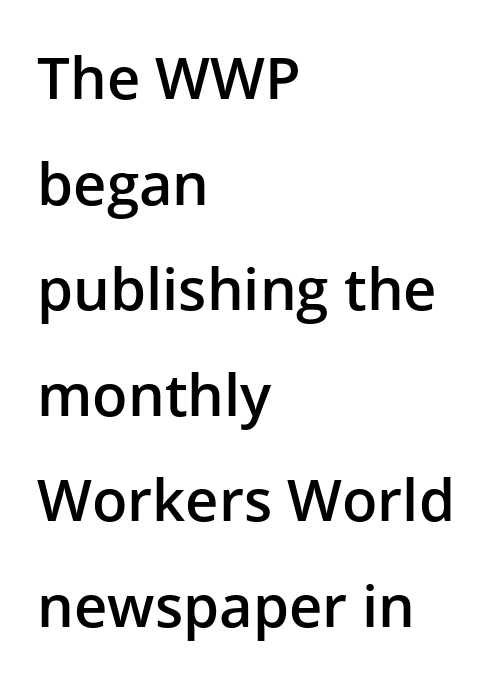
{"serif": "no", "italic": "no", "bold": "semi", "weight": "semibold", "width": "normal", "stroke_contrast": "low", "x_height": "medium", "monospaced": "no", "underline": "no", "align": "left", "line_spacing_ratio": 1.82, "letter_spacing": "normal", "letter_spacing_em": 0.0, "glyph_px": 58}
